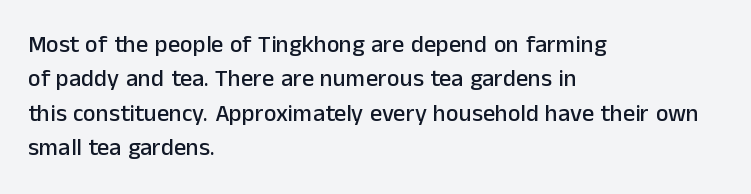
Q: Is the text italic (slanted)? A: No, it is upright.
Q: Is the text underlined? A: No.
Q: How is the paragraph aligned? A: Left-aligned.
Q: Is the spacing between letters normal or unusually wide? A: Normal.
Q: Is the spacing between lines tight, normal or loose? A: Normal.
